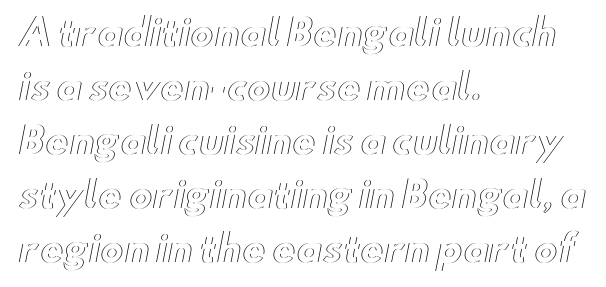
Q: Is the text italic (slanted)? A: Yes.
Q: Is the text underlined? A: No.
Q: How is the paragraph aligned? A: Left-aligned.
Q: Is the spacing between letters normal or unusually wide? A: Normal.
Q: Is the spacing between lines tight, normal or loose? A: Normal.
Q: Width (condensed, normal, or wide)? A: Wide.
Q: x-height? A: Small.
Q: Monospaced? A: No.
